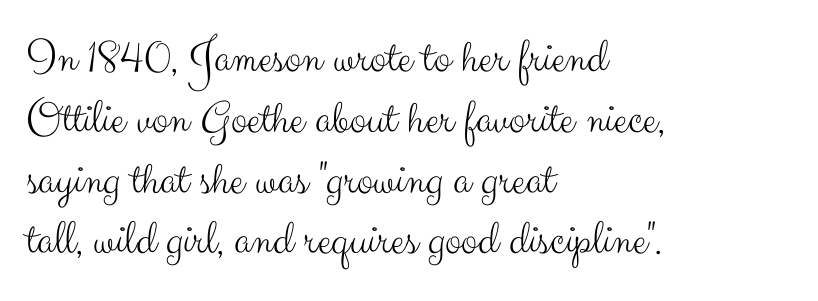
{"serif": "no", "bold": "no", "weight": "light", "width": "normal", "stroke_contrast": "medium", "x_height": "small", "monospaced": "no", "underline": "no", "align": "left", "line_spacing_ratio": 1.24, "letter_spacing": "normal", "letter_spacing_em": 0.0, "glyph_px": 49}
